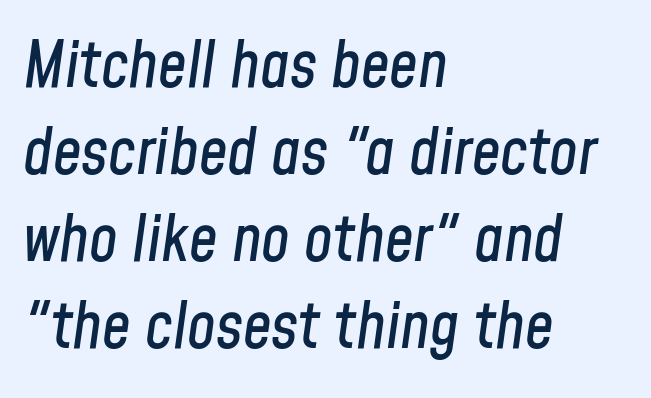
Reading down the column, the eye jumps a familiar distance to each next line. The letterforms sit shoulder to shoulder at normal distance. Letters rest on an invisible, unmarked baseline. The face used here is proportionally spaced, like ordinary book or web type. Horizontal alignment here is leftward, the default for most running prose. Would a proofreader flag this as italicized? Yes.
